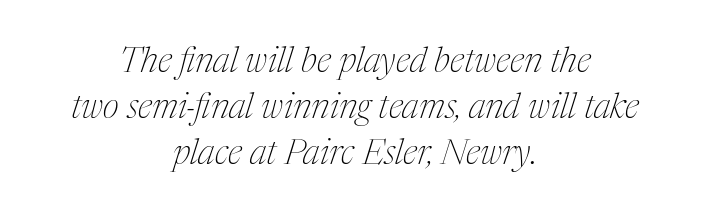
{"serif": "yes", "italic": "yes", "lean": "right", "slant_degrees": 17, "bold": "no", "weight": "thin", "width": "condensed", "stroke_contrast": "medium", "x_height": "medium", "monospaced": "no", "underline": "no", "align": "center", "line_spacing": "normal", "line_spacing_ratio": 1.31, "letter_spacing": "normal", "letter_spacing_em": 0.0, "glyph_px": 35}
